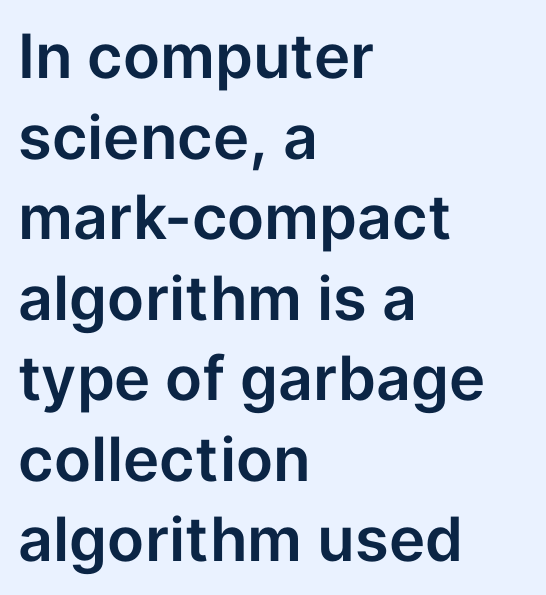
{"serif": "no", "italic": "no", "width": "normal", "stroke_contrast": "low", "x_height": "medium", "monospaced": "no", "underline": "no", "align": "left", "line_spacing": "normal", "line_spacing_ratio": 1.32, "letter_spacing": "normal", "letter_spacing_em": 0.0, "glyph_px": 61}
